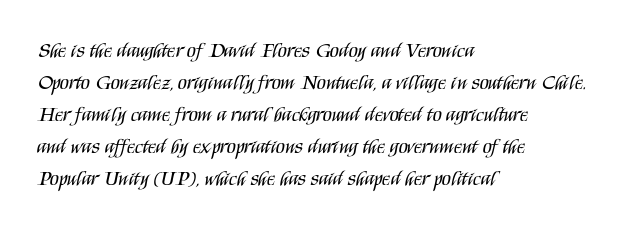
Q: Is the text bold? A: No.
Q: Is the text italic (slanted)? A: Yes.
Q: Is the text underlined? A: No.
Q: How is the paragraph aligned? A: Left-aligned.
Q: Is the spacing between letters normal or unusually wide? A: Normal.
Q: Is the spacing between lines tight, normal or loose? A: Normal.
